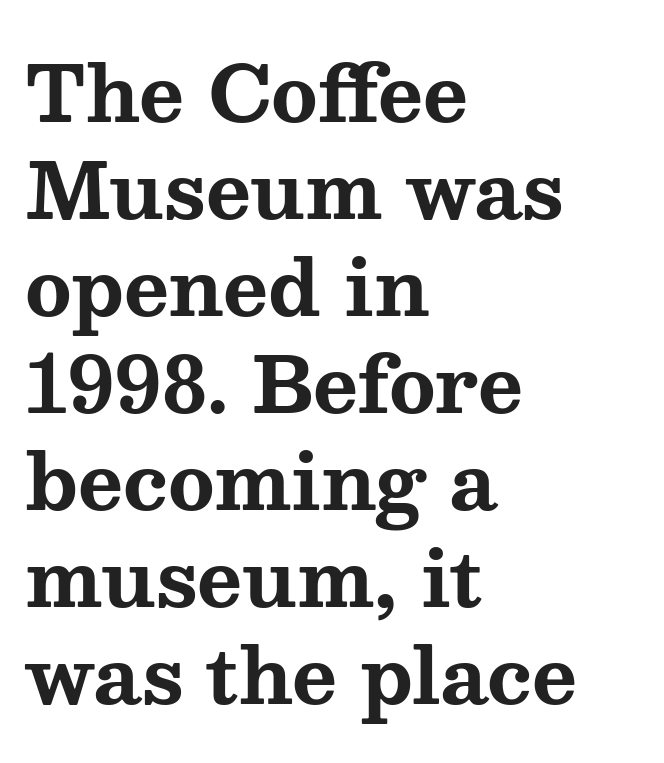
The lines in this sample share a left origin and differ only in where they stop. The vertical gap from one line to the next is medium. Heft: maximum for text — a bold. Little horizontal feet cap the strokes, marking this as serif type. Letter spacing: default. The rendering uses natural spacing where letterforms have individual widths.
